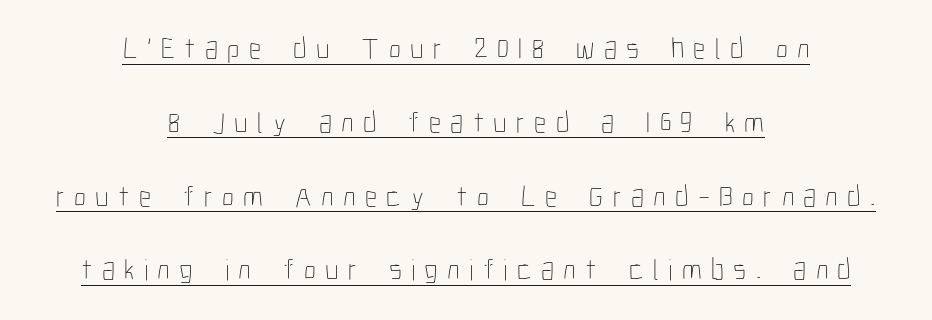
The image shows 30 px thin, condensed type, upright; set centered, loose line spacing (2.46x), unusually wide letter spacing (+0.31 em), underlined; low stroke contrast and a medium x-height.
